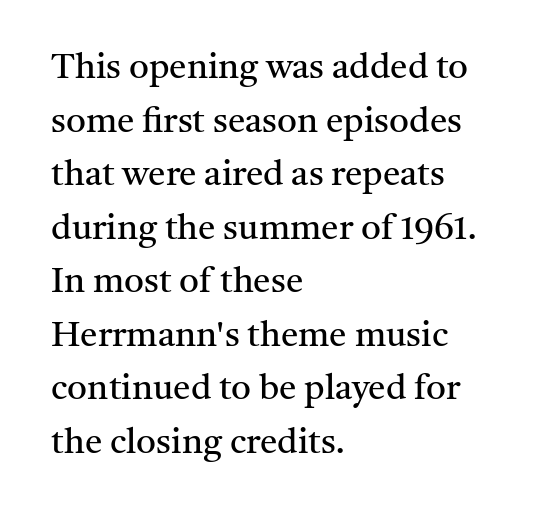
Q: Is the text bold? A: No.
Q: Is the text italic (slanted)? A: No, it is upright.
Q: Is the typeface a serif or a sans-serif typeface? A: Serif.
Q: Is the text underlined? A: No.
Q: How is the paragraph aligned? A: Left-aligned.
Q: Is the spacing between letters normal or unusually wide? A: Normal.
Q: Is the spacing between lines tight, normal or loose? A: Normal.
Q: Width (condensed, normal, or wide)? A: Normal.
Q: Stroke contrast? A: Medium.
Q: x-height? A: Medium.
Q: Monospaced? A: No.
